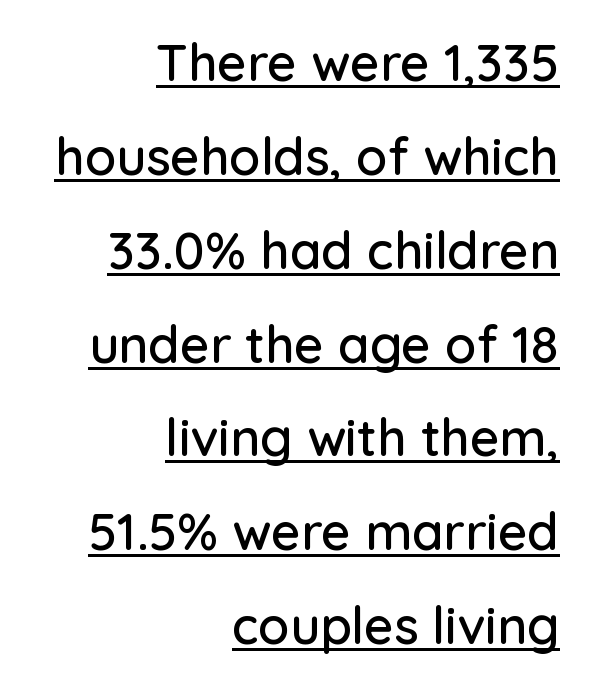
Q: Is the text italic (slanted)? A: No, it is upright.
Q: Is the typeface a serif or a sans-serif typeface? A: Sans-serif.
Q: Is the text underlined? A: Yes.
Q: How is the paragraph aligned? A: Right-aligned.
Q: Is the spacing between letters normal or unusually wide? A: Normal.
Q: Width (condensed, normal, or wide)? A: Normal.
Q: Stroke contrast? A: Low.
Q: x-height? A: Medium.
Q: Monospaced? A: No.
